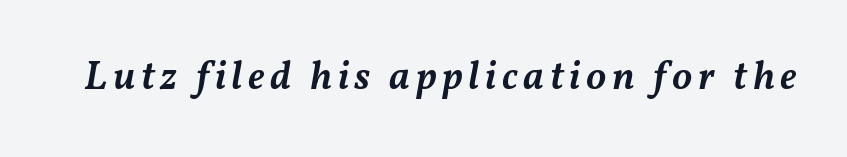
{"italic": "yes", "lean": "right", "slant_degrees": 11, "bold": "semi", "weight": "semibold", "width": "normal", "stroke_contrast": "medium", "x_height": "medium", "monospaced": "no", "underline": "no", "glyph_px": 40}
